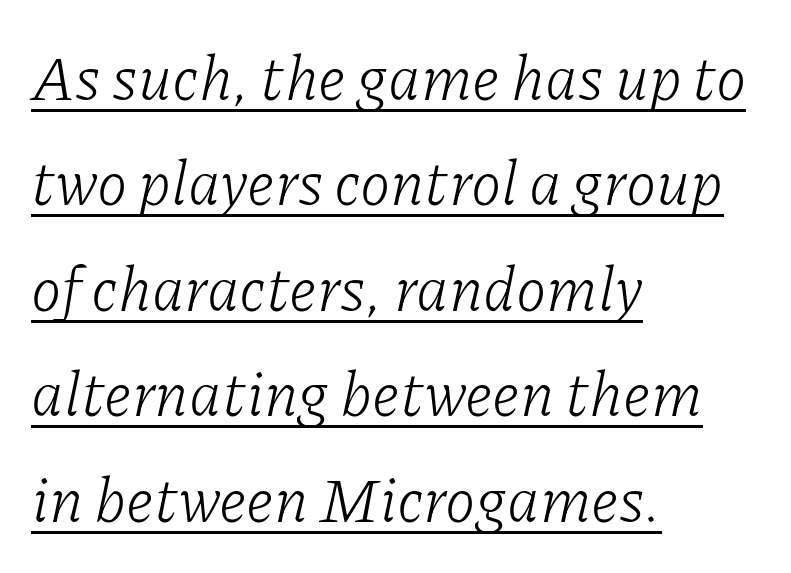
{"serif": "yes", "italic": "yes", "lean": "right", "slant_degrees": 11, "bold": "no", "weight": "light", "width": "normal", "stroke_contrast": "low", "x_height": "medium", "monospaced": "no", "underline": "yes", "align": "left", "line_spacing": "normal", "line_spacing_ratio": 1.7, "letter_spacing": "normal", "letter_spacing_em": 0.0, "glyph_px": 62}
